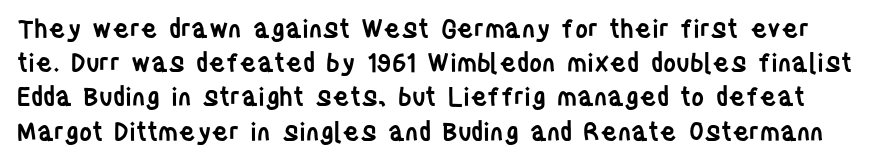
Q: Is the text bold? A: Semi-bold.
Q: Is the text italic (slanted)? A: No, it is upright.
Q: Is the text underlined? A: No.
Q: Is the spacing between letters normal or unusually wide? A: Normal.
Q: Is the spacing between lines tight, normal or loose? A: Normal.
